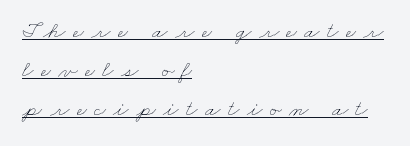
Q: Is the text bold? A: No.
Q: Is the text underlined? A: Yes.
Q: How is the paragraph aligned? A: Left-aligned.
Q: Is the spacing between letters normal or unusually wide? A: Unusually wide.
Q: Is the spacing between lines tight, normal or loose? A: Normal.
